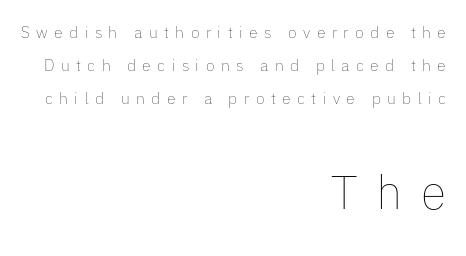
Q: Is the text bold? A: No.
Q: Is the text italic (slanted)? A: No, it is upright.
Q: Is the text underlined? A: No.
Q: How is the paragraph aligned? A: Right-aligned.
Q: Is the spacing between letters normal or unusually wide? A: Unusually wide.
Q: Is the spacing between lines tight, normal or loose? A: Loose.
Q: Which block of text is set in a larger size, the first (top) or the second (bottom)? A: The second (bottom) one.
Q: Width (condensed, normal, or wide)? A: Normal.
Q: Stroke contrast? A: Low.
Q: x-height? A: Medium.
Q: Monospaced? A: No.
